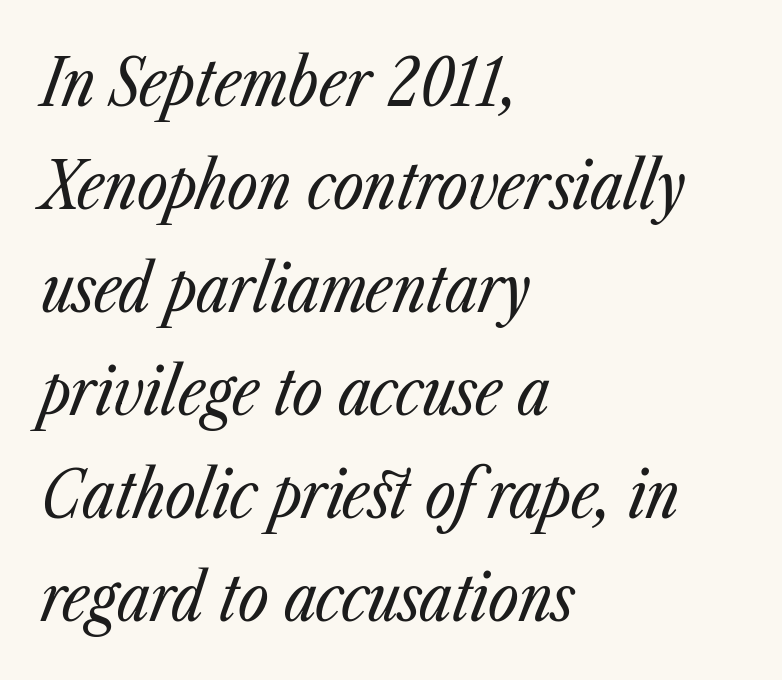
Q: Is the text bold? A: No.
Q: Is the text italic (slanted)? A: Yes, it leans right by about 23 degrees.
Q: Is the text underlined? A: No.
Q: How is the paragraph aligned? A: Left-aligned.
Q: Is the spacing between letters normal or unusually wide? A: Normal.
Q: Is the spacing between lines tight, normal or loose? A: Normal.
Q: Width (condensed, normal, or wide)? A: Condensed.
Q: Stroke contrast? A: Low.
Q: x-height? A: Medium.
Q: Monospaced? A: No.
